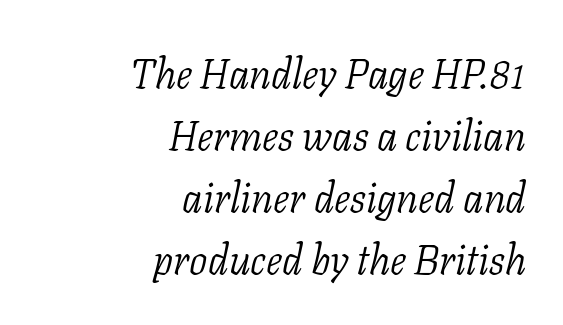
{"serif": "yes", "italic": "yes", "lean": "right", "slant_degrees": 11, "bold": "no", "weight": "light", "width": "normal", "stroke_contrast": "low", "x_height": "medium", "monospaced": "no", "underline": "no", "align": "right", "line_spacing": "normal", "line_spacing_ratio": 1.51, "letter_spacing": "normal", "letter_spacing_em": 0.0, "glyph_px": 41}
